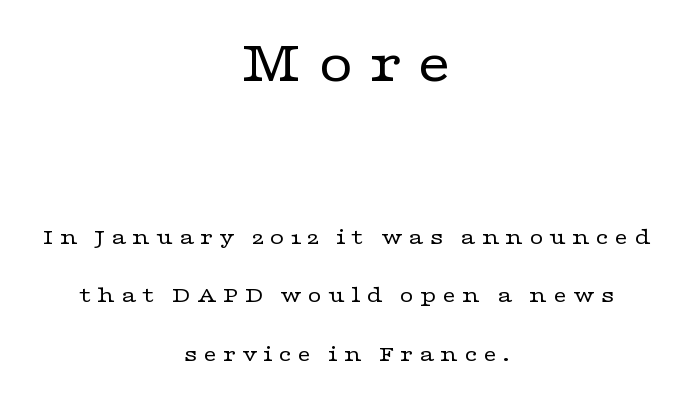
Q: Is the text bold? A: No.
Q: Is the text italic (slanted)? A: No, it is upright.
Q: Is the typeface a serif or a sans-serif typeface? A: Serif.
Q: Is the text underlined? A: No.
Q: How is the paragraph aligned? A: Centered.
Q: Is the spacing between letters normal or unusually wide? A: Unusually wide.
Q: Is the spacing between lines tight, normal or loose? A: Loose.
Q: Which block of text is set in a larger size, the first (top) or the second (bottom)? A: The first (top) one.
Q: Width (condensed, normal, or wide)? A: Wide.
Q: Stroke contrast? A: Low.
Q: x-height? A: Medium.
Q: Monospaced? A: No.
